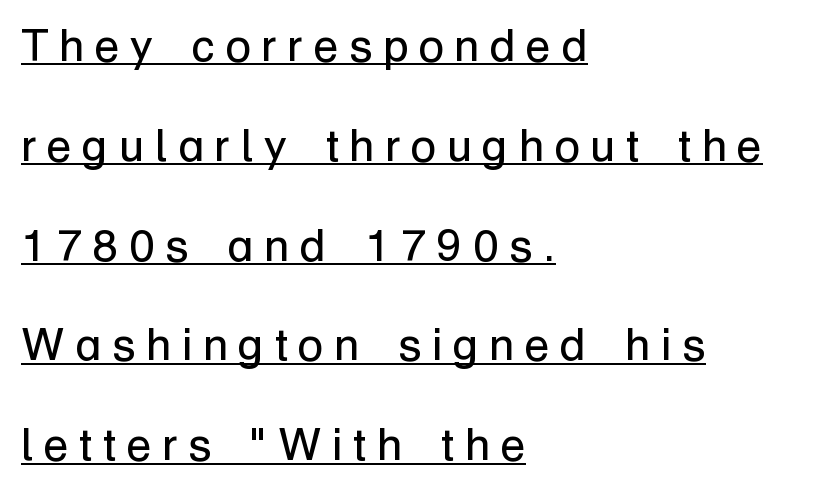
Posture: straight, roman, zero tilt. Do the characters align in a grid? No, the font is proportional. Caption: face not bold, strokes unweighted. Notice how the passage keeps a crisp vertical edge on the left only.
